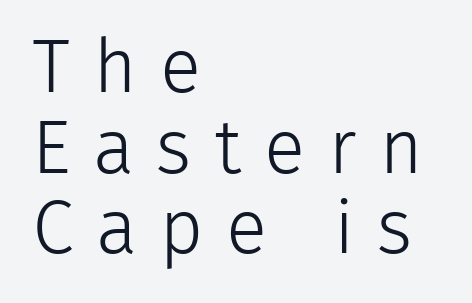
Q: Is the text bold? A: No.
Q: Is the text italic (slanted)? A: No, it is upright.
Q: Is the typeface a serif or a sans-serif typeface? A: Sans-serif.
Q: Is the text underlined? A: No.
Q: How is the paragraph aligned? A: Left-aligned.
Q: Is the spacing between letters normal or unusually wide? A: Unusually wide.
Q: Is the spacing between lines tight, normal or loose? A: Tight.
Q: Width (condensed, normal, or wide)? A: Normal.
Q: Stroke contrast? A: Low.
Q: x-height? A: Medium.
Q: Monospaced? A: No.
